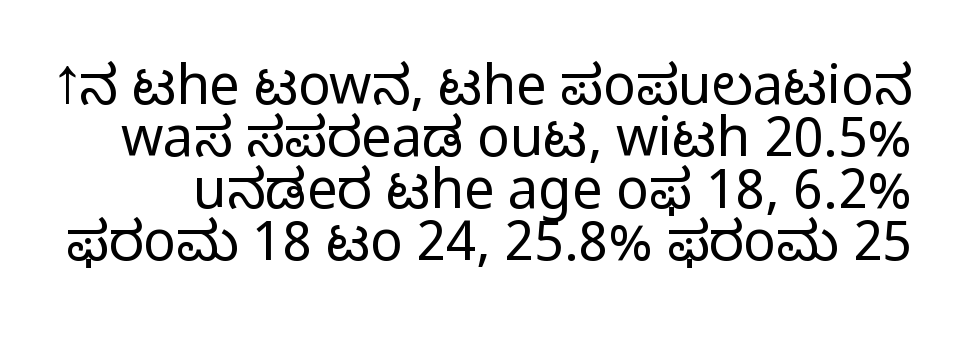
{"serif": "no", "italic": "no", "bold": "no", "weight": "light", "width": "normal", "stroke_contrast": "low", "x_height": "medium", "monospaced": "no", "underline": "no", "line_spacing": "tight", "line_spacing_ratio": 0.96, "letter_spacing": "normal", "letter_spacing_em": 0.0, "glyph_px": 54}
